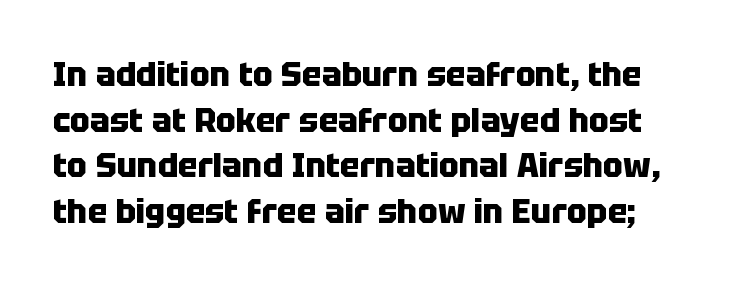
Q: Is the text bold? A: Yes.
Q: Is the text italic (slanted)? A: No, it is upright.
Q: Is the typeface a serif or a sans-serif typeface? A: Sans-serif.
Q: Is the text underlined? A: No.
Q: Is the spacing between letters normal or unusually wide? A: Normal.
Q: Is the spacing between lines tight, normal or loose? A: Normal.
Q: Width (condensed, normal, or wide)? A: Normal.
Q: Stroke contrast? A: Low.
Q: x-height? A: Large.
Q: Monospaced? A: No.
